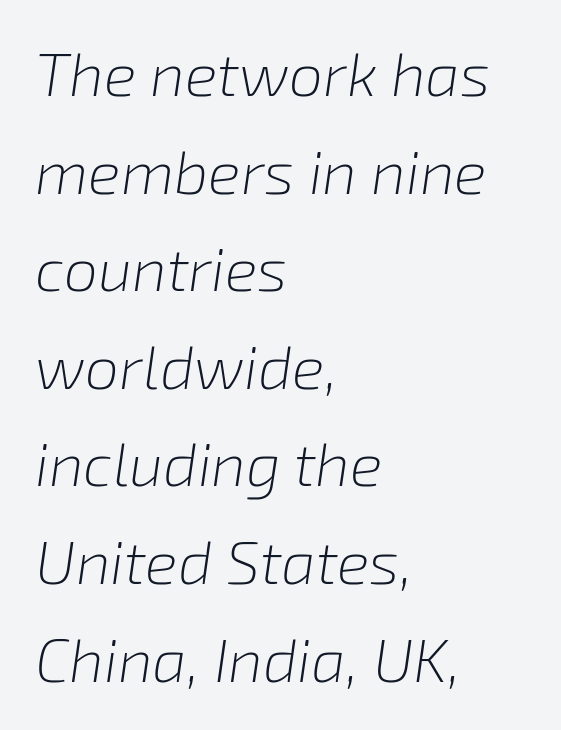
{"italic": "yes", "lean": "right", "slant_degrees": 8, "bold": "no", "weight": "light", "width": "normal", "stroke_contrast": "low", "x_height": "medium", "monospaced": "no", "underline": "no", "align": "left", "line_spacing": "normal", "line_spacing_ratio": 1.6, "letter_spacing": "normal", "letter_spacing_em": 0.0, "glyph_px": 61}
